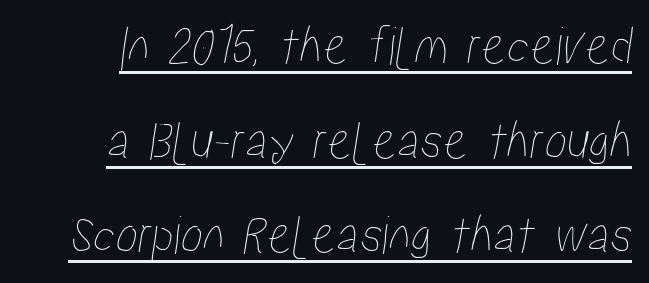
The image shows 56 px condensed type; set normal line spacing (1.69x), normal letter spacing, underlined; low stroke contrast and a medium x-height.
